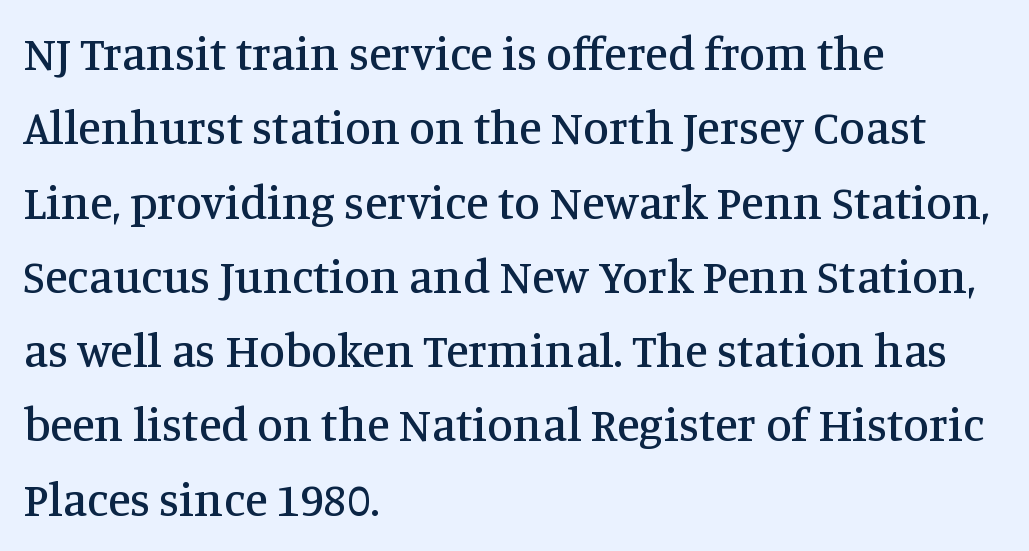
{"serif": "yes", "italic": "no", "width": "normal", "stroke_contrast": "medium", "x_height": "large", "monospaced": "no", "underline": "no", "align": "left", "line_spacing": "normal", "line_spacing_ratio": 1.58, "letter_spacing": "normal", "letter_spacing_em": 0.0, "glyph_px": 47}
